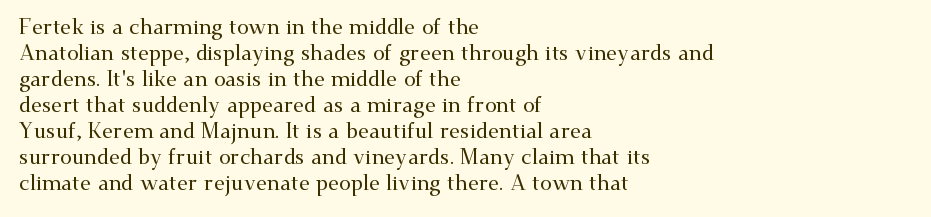
Q: Is the text italic (slanted)? A: No, it is upright.
Q: Is the text underlined? A: No.
Q: How is the paragraph aligned? A: Left-aligned.
Q: Is the spacing between letters normal or unusually wide? A: Normal.
